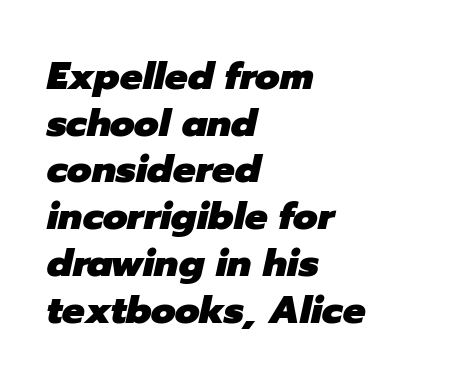
{"italic": "yes", "lean": "right", "slant_degrees": 12, "bold": "yes", "weight": "heavy", "width": "normal", "stroke_contrast": "low", "x_height": "medium", "monospaced": "no", "underline": "no", "align": "left", "line_spacing_ratio": 1.23, "letter_spacing": "normal", "letter_spacing_em": 0.0, "glyph_px": 38}
